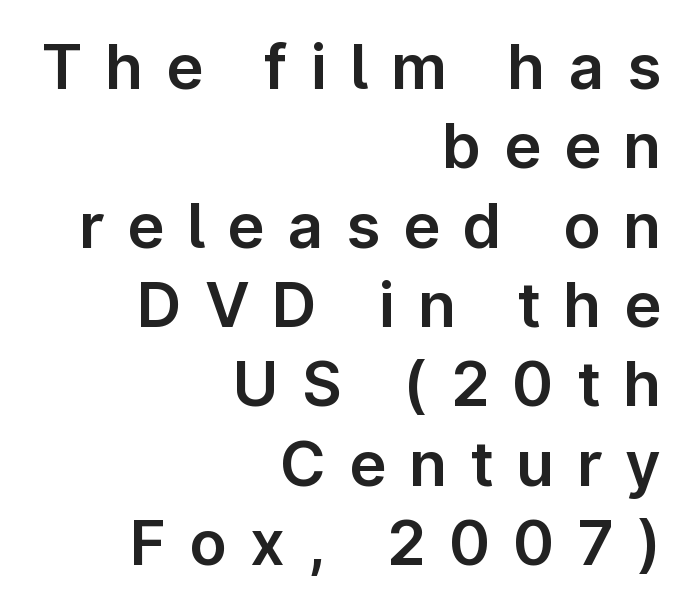
{"serif": "no", "italic": "no", "width": "normal", "stroke_contrast": "low", "x_height": "medium", "monospaced": "no", "underline": "no", "align": "right", "line_spacing": "normal", "line_spacing_ratio": 1.28, "letter_spacing": "wide", "letter_spacing_em": 0.37, "glyph_px": 62}
